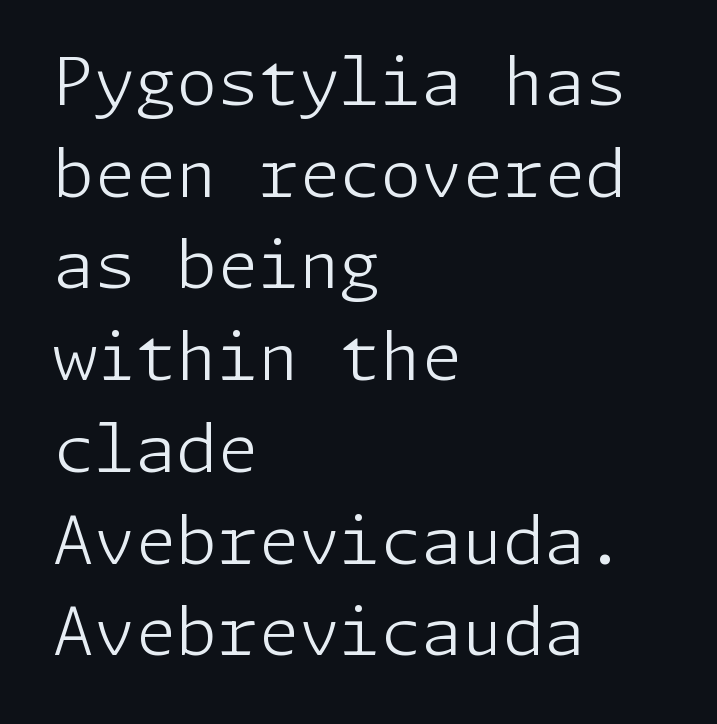
The image shows 66 px light sans-serif type, upright; set left-aligned, normal line spacing (1.39x), normal letter spacing, not underlined; low stroke contrast and a medium x-height.
